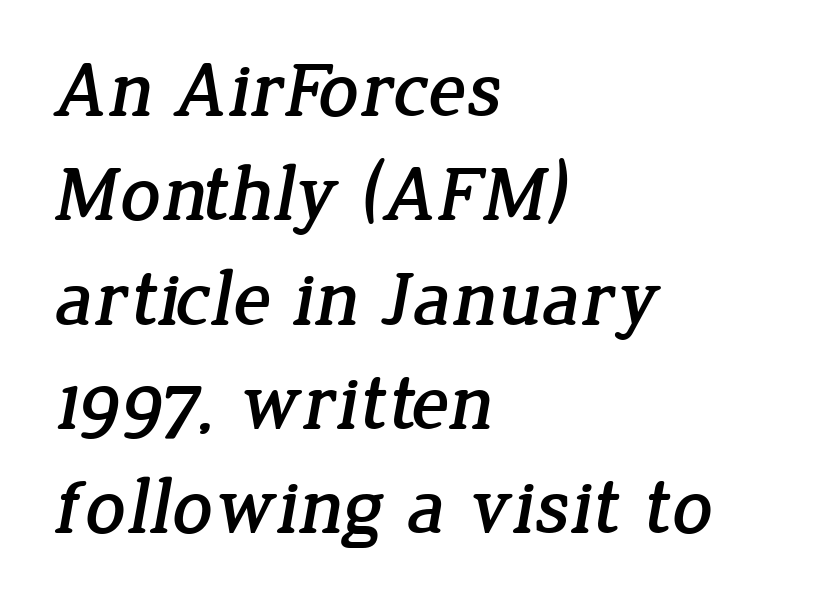
Q: Is the typeface a serif or a sans-serif typeface? A: Serif.
Q: Is the text underlined? A: No.
Q: How is the paragraph aligned? A: Left-aligned.
Q: Is the spacing between letters normal or unusually wide? A: Normal.
Q: Is the spacing between lines tight, normal or loose? A: Normal.
Q: Width (condensed, normal, or wide)? A: Normal.
Q: Stroke contrast? A: Low.
Q: x-height? A: Medium.
Q: Monospaced? A: No.
